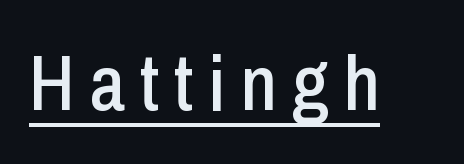
Q: Is the text italic (slanted)? A: No, it is upright.
Q: Is the typeface a serif or a sans-serif typeface? A: Sans-serif.
Q: Is the text underlined? A: Yes.
Q: Width (condensed, normal, or wide)? A: Condensed.
Q: Stroke contrast? A: Low.
Q: x-height? A: Medium.
Q: Monospaced? A: No.
